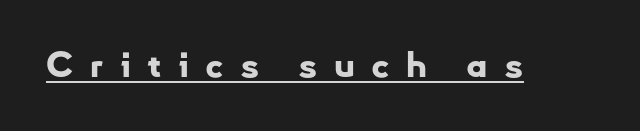
{"serif": "no", "italic": "no", "bold": "yes", "weight": "bold", "width": "normal", "stroke_contrast": "low", "x_height": "small", "monospaced": "no", "underline": "yes", "letter_spacing": "wide", "letter_spacing_em": 0.46, "glyph_px": 35}
